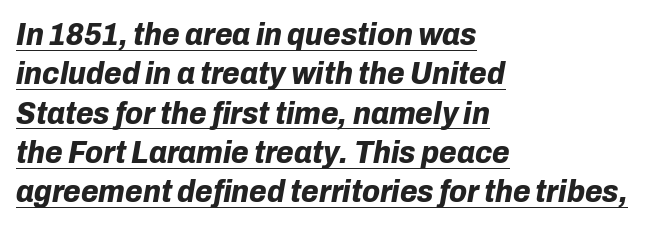
{"italic": "yes", "lean": "right", "slant_degrees": 10, "bold": "yes", "weight": "bold", "width": "normal", "stroke_contrast": "low", "x_height": "medium", "monospaced": "no", "underline": "yes", "align": "left", "line_spacing_ratio": 1.23, "letter_spacing": "normal", "letter_spacing_em": 0.0, "glyph_px": 32}
